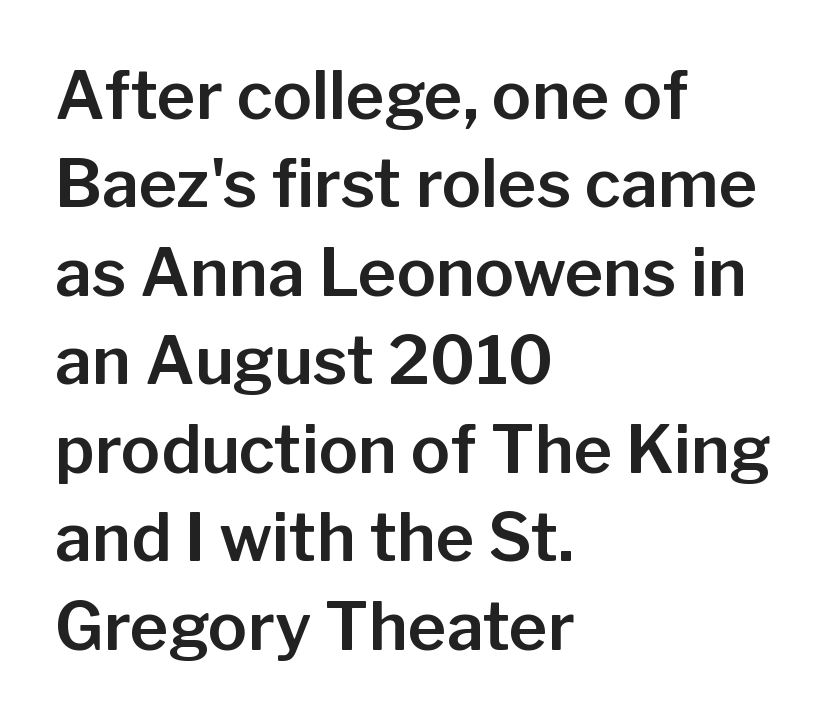
The image shows 66 px sans-serif type, upright; set left-aligned, normal line spacing (1.34x), normal letter spacing, not underlined; low stroke contrast and a medium x-height.
